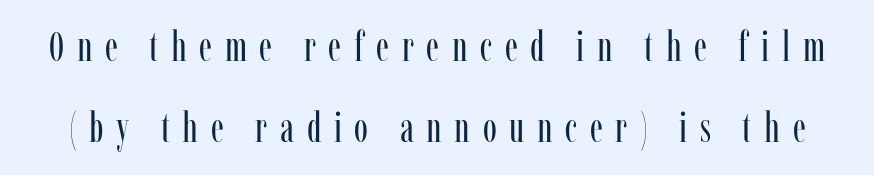
{"serif": "yes", "italic": "no", "bold": "no", "weight": "regular", "width": "condensed", "stroke_contrast": "low", "x_height": "medium", "monospaced": "no", "underline": "no", "line_spacing": "loose", "line_spacing_ratio": 1.94, "letter_spacing": "wide", "letter_spacing_em": 0.3, "glyph_px": 42}
